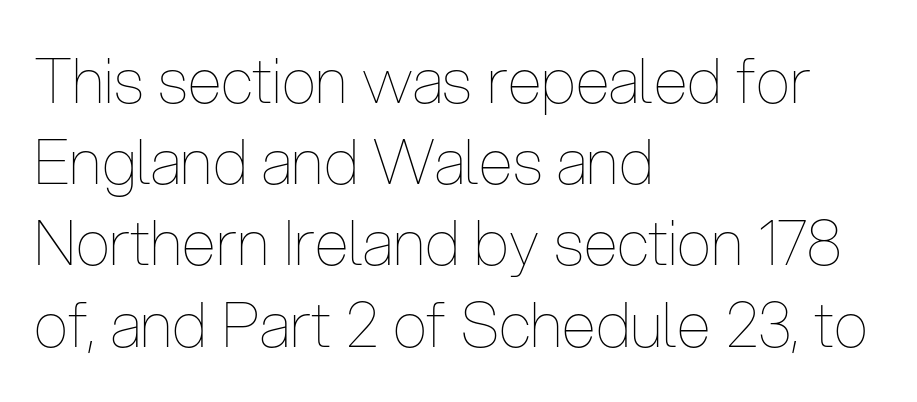
The image shows 62 px thin, condensed type, upright; set left-aligned, normal line spacing (1.31x), normal letter spacing, not underlined; low stroke contrast and a medium x-height.
